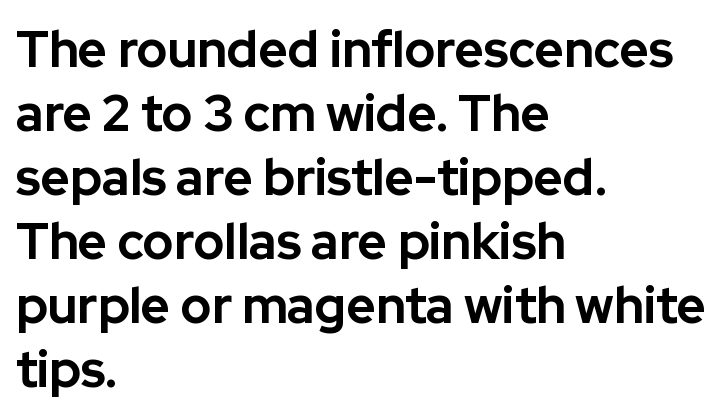
Q: Is the text bold? A: Yes.
Q: Is the text italic (slanted)? A: No, it is upright.
Q: Is the typeface a serif or a sans-serif typeface? A: Sans-serif.
Q: Is the text underlined? A: No.
Q: How is the paragraph aligned? A: Left-aligned.
Q: Is the spacing between letters normal or unusually wide? A: Normal.
Q: Is the spacing between lines tight, normal or loose? A: Normal.
Q: Width (condensed, normal, or wide)? A: Normal.
Q: Stroke contrast? A: Low.
Q: x-height? A: Medium.
Q: Monospaced? A: No.
